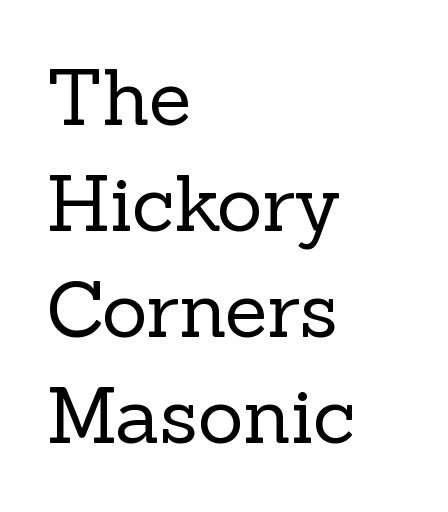
A typesetter would mark this as roman, not italic. What kind of face is this? One with serifs. Does the leading feel generous? No, just average. Each letter keeps its own natural width here, so spacing adapts to shape. Every row of glyphs begins at an identical x-position on the left. The passage shown is not bold in any degree.
